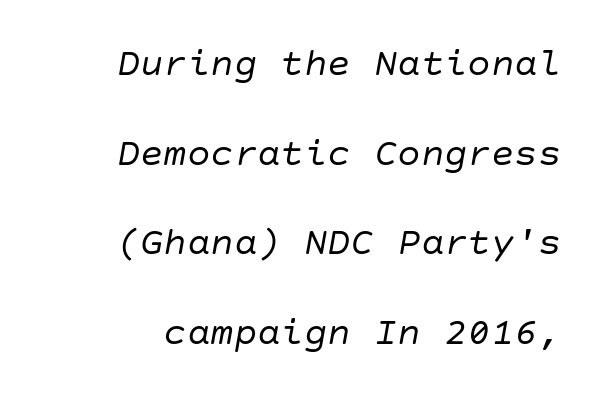
The passage shown is not bold in any degree. The horizontal fit of the characters is conventional and even. It's the slanting kind of type. Descenders hang freely into open space. What's the leading like? Stretched, with rows far apart.
